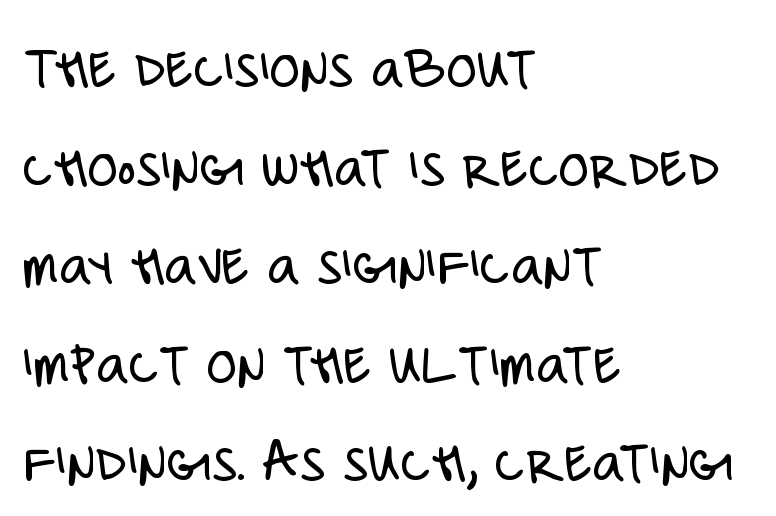
{"serif": "no", "italic": "no", "bold": "no", "weight": "light", "width": "condensed", "stroke_contrast": "low", "x_height": "large", "monospaced": "no", "underline": "no", "align": "left", "line_spacing": "normal", "line_spacing_ratio": 1.59, "letter_spacing": "normal", "letter_spacing_em": 0.0, "glyph_px": 62}
